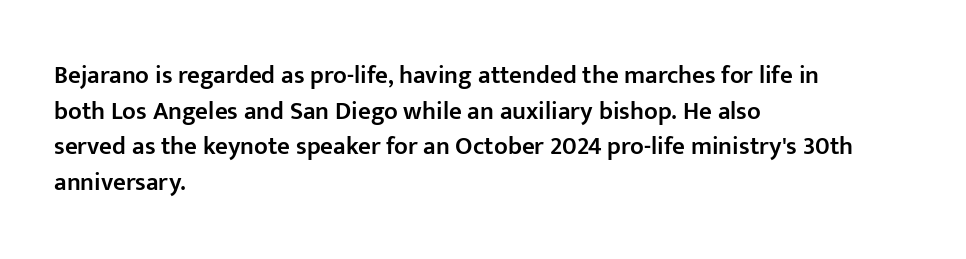
The image shows 25 px text type, upright; set left-aligned, normal line spacing (1.43x), normal letter spacing, not underlined.
